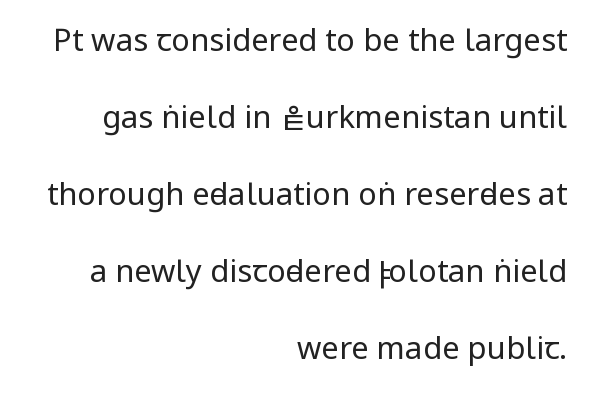
{"serif": "no", "italic": "no", "bold": "no", "weight": "regular", "width": "condensed", "stroke_contrast": "low", "x_height": "large", "monospaced": "no", "underline": "no", "align": "right", "line_spacing": "loose", "line_spacing_ratio": 2.48, "letter_spacing": "normal", "letter_spacing_em": 0.0, "glyph_px": 31}
